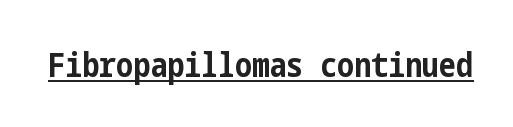
Q: Is the text bold? A: Yes.
Q: Is the text italic (slanted)? A: No, it is upright.
Q: Is the typeface a serif or a sans-serif typeface? A: Sans-serif.
Q: Is the text underlined? A: Yes.
Q: Is the spacing between letters normal or unusually wide? A: Normal.
Q: Width (condensed, normal, or wide)? A: Condensed.
Q: Stroke contrast? A: Low.
Q: x-height? A: Medium.
